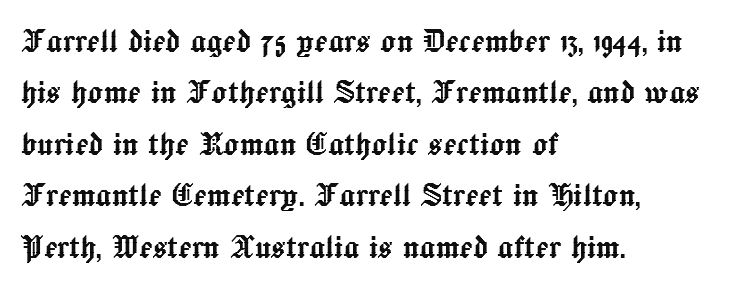
The image shows 39 px text type, upright; set left-aligned, normal line spacing (1.32x), normal letter spacing, not underlined; a medium x-height.
